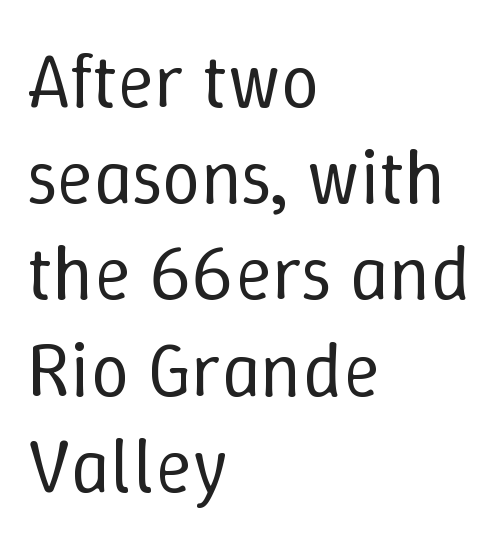
The image shows 77 px regular-weight type, upright; set left-aligned, normal line spacing (1.25x), normal letter spacing, not underlined; low stroke contrast and a medium x-height.
